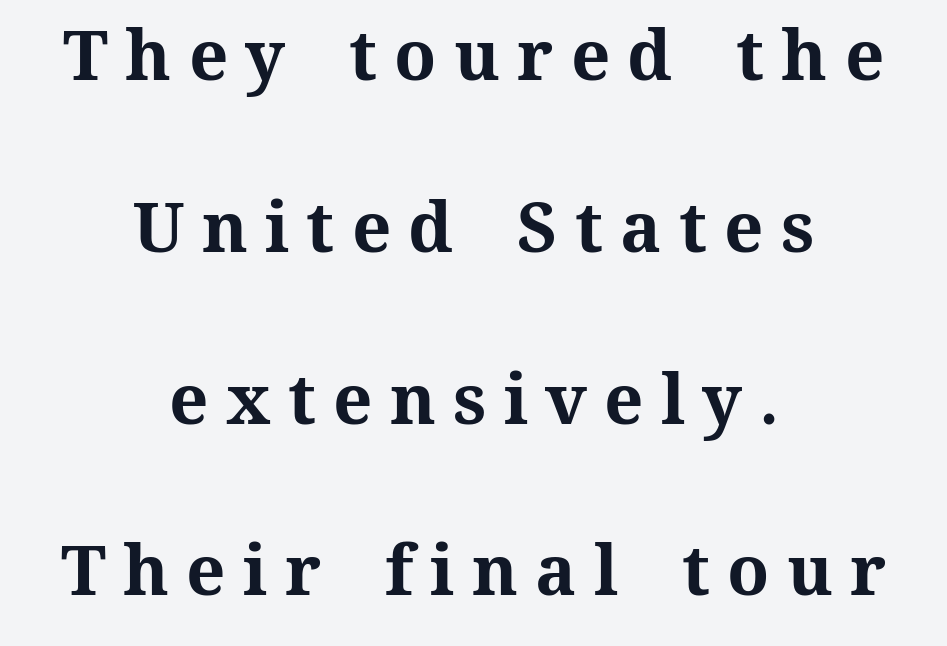
Loose tracking; the words dissolve into strings of separated letters. A typesetter would call this proportional, since set widths differ per character. Widely set lines give the paragraph a tall, airy silhouette. This is heavy type, rendered in bold.
